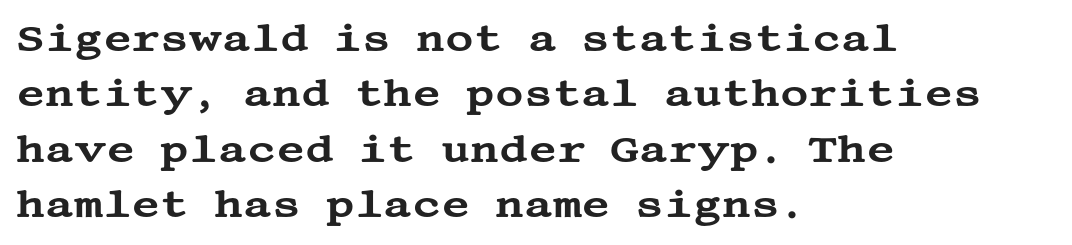
Q: Is the text italic (slanted)? A: No, it is upright.
Q: Is the typeface a serif or a sans-serif typeface? A: Serif.
Q: Is the text underlined? A: No.
Q: How is the paragraph aligned? A: Left-aligned.
Q: Is the spacing between letters normal or unusually wide? A: Normal.
Q: Is the spacing between lines tight, normal or loose? A: Normal.
Q: Width (condensed, normal, or wide)? A: Wide.
Q: Stroke contrast? A: Medium.
Q: x-height? A: Large.
